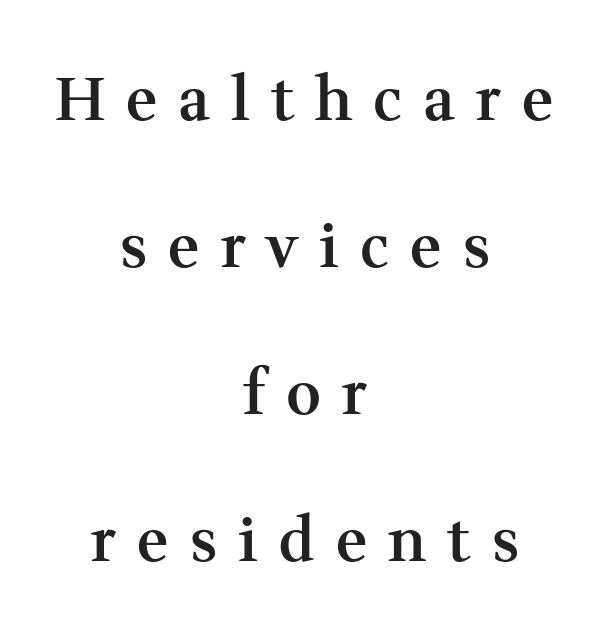
Decoration check: the copy has no underline. Observe the serifs anchoring each vertical stroke in this sample. Airy leading. Characters follow at a spacing far wider than the type designer built in. This is the in-between weight designers call semibold or demi. This sample uses an upright cut, with every glyph sitting square on the baseline.
